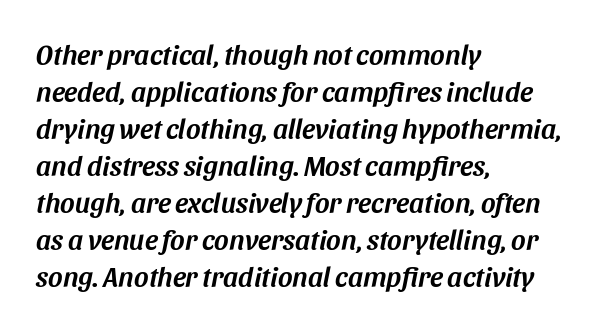
The image shows 28 px text type, italic (leaning right); set left-aligned, normal line spacing (1.32x), normal letter spacing, not underlined; medium stroke contrast and a large x-height.
